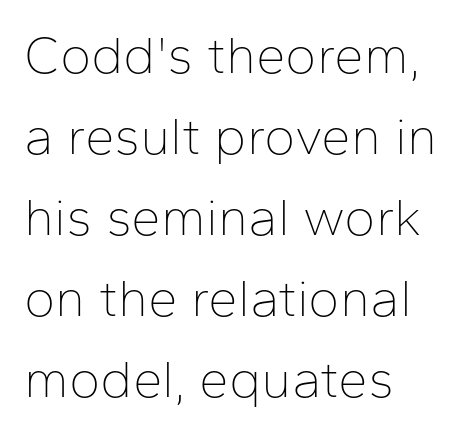
Q: Is the text bold? A: No.
Q: Is the text italic (slanted)? A: No, it is upright.
Q: Is the typeface a serif or a sans-serif typeface? A: Sans-serif.
Q: Is the text underlined? A: No.
Q: How is the paragraph aligned? A: Left-aligned.
Q: Is the spacing between letters normal or unusually wide? A: Normal.
Q: Is the spacing between lines tight, normal or loose? A: Normal.
Q: Width (condensed, normal, or wide)? A: Normal.
Q: Stroke contrast? A: Low.
Q: x-height? A: Medium.
Q: Monospaced? A: No.
